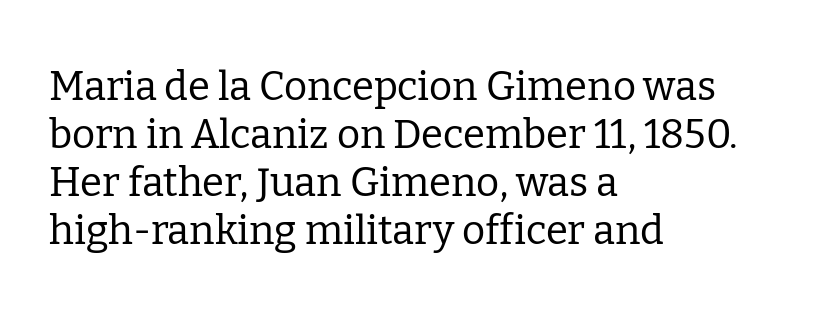
Each letter's strokes conclude with small projecting serifs. Tracking here is standard; glyphs follow each other at the usual distance. The passage is arranged the way most books set body copy — flush left. A typesetter would mark this as roman, not italic. Honestly, there is no underline to notice here at all. You could not count columns in this text — the font is proportionally spaced.
